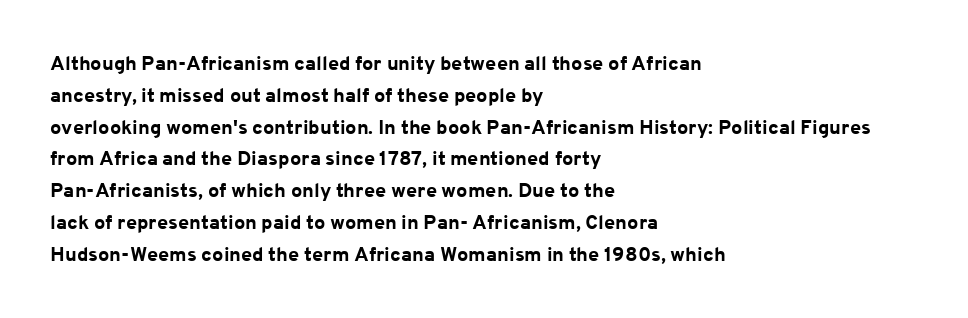
Q: Is the text bold? A: Yes.
Q: Is the text italic (slanted)? A: No, it is upright.
Q: Is the text underlined? A: No.
Q: How is the paragraph aligned? A: Left-aligned.
Q: Is the spacing between letters normal or unusually wide? A: Normal.
Q: Is the spacing between lines tight, normal or loose? A: Normal.
